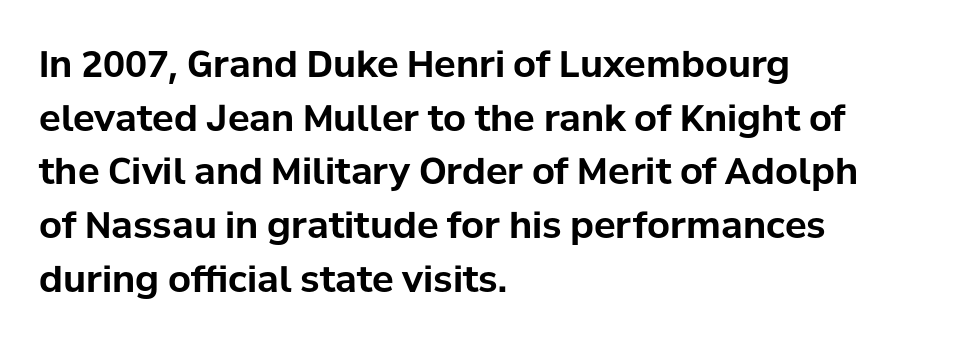
{"serif": "no", "italic": "no", "bold": "yes", "weight": "bold", "width": "normal", "stroke_contrast": "low", "x_height": "medium", "monospaced": "no", "underline": "no", "align": "left", "line_spacing": "normal", "line_spacing_ratio": 1.49, "letter_spacing": "normal", "letter_spacing_em": 0.0, "glyph_px": 36}
